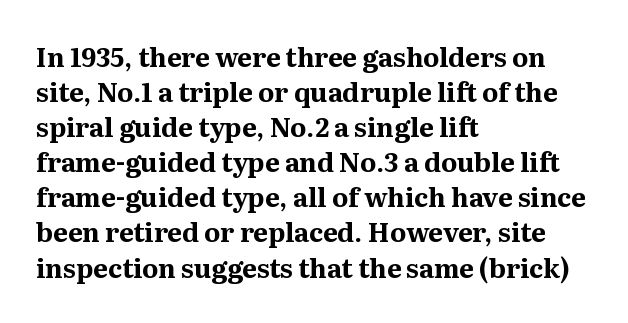
{"italic": "no", "bold": "yes", "underline": "no", "align": "left", "line_spacing": "normal", "line_spacing_ratio": 1.35, "letter_spacing": "normal", "letter_spacing_em": 0.0, "glyph_px": 26}
